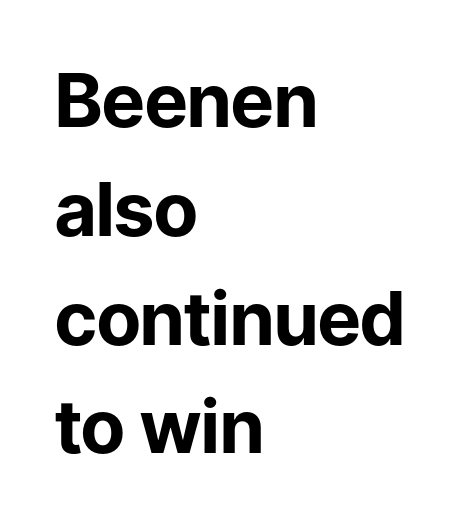
Note the varied advance widths — an 'i' is clearly narrower than an 'm'. This sample keeps an unexceptional amount of space between lines. The strip under each line holds only bare page. The font family rendered here belongs to the sans-serif group.
